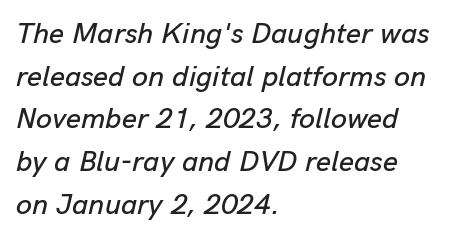
Line spacing here is normal. The passage shown is typed in a proportional face where columns would drift. Leftover space on each line is placed entirely after the last word. Does extra space separate the letters? No, they use regular spacing. The specimen omits any rule beneath the text block's lines.
